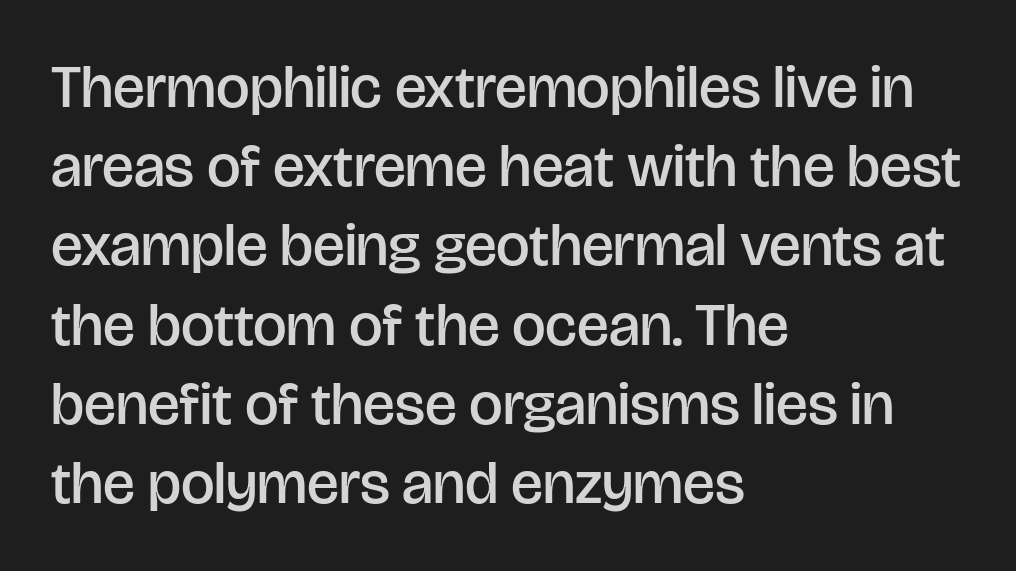
The image shows 60 px semibold sans-serif type, upright; set left-aligned, normal line spacing (1.32x), normal letter spacing, not underlined; low stroke contrast and a large x-height.
